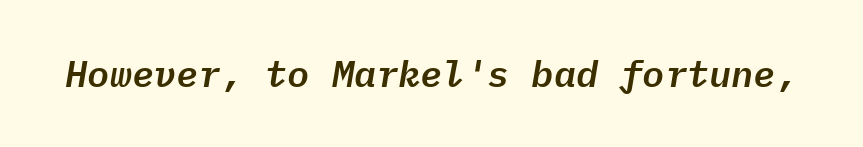
Honestly, the letter spacing is just normal — you wouldn't notice it. The passage shown is typed in a monospace face where columns stay perfectly aligned. You can tell it's italic because the verticals aren't actually vertical. A clean baseline with only descenders dipping below it.
